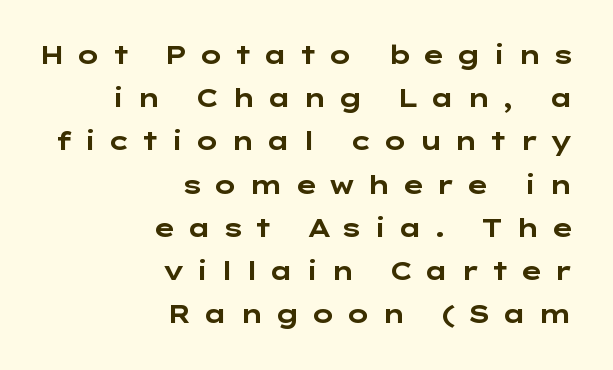
The image shows 25 px bold type, upright; set right-aligned, line spacing 1.73x, unusually wide letter spacing (+0.41 em), not underlined.
